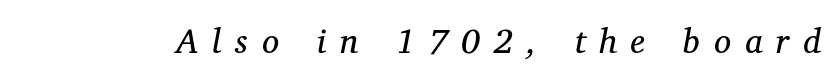
The passage shown is not bold in any degree. Serif or sans? Serif — the stroke terminals have little feet. The specimen omits any rule beneath the text block's lines. The letters advance in unequal steps, a hallmark of proportional type. The gaps between neighbouring characters are conspicuously large. Italic: yes, the glyphs are oblique.
